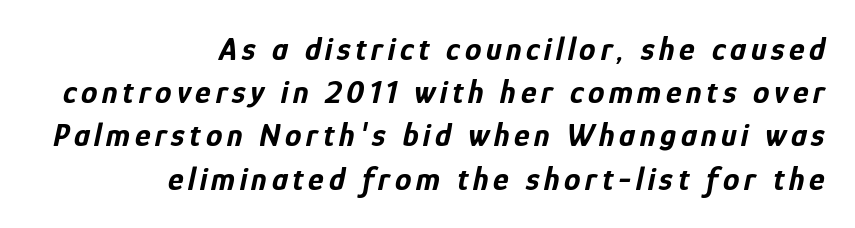
{"italic": "yes", "lean": "right", "slant_degrees": 12, "bold": "yes", "weight": "bold", "width": "condensed", "stroke_contrast": "low", "x_height": "medium", "monospaced": "no", "underline": "no", "align": "right", "line_spacing": "normal", "line_spacing_ratio": 1.31, "glyph_px": 33}
